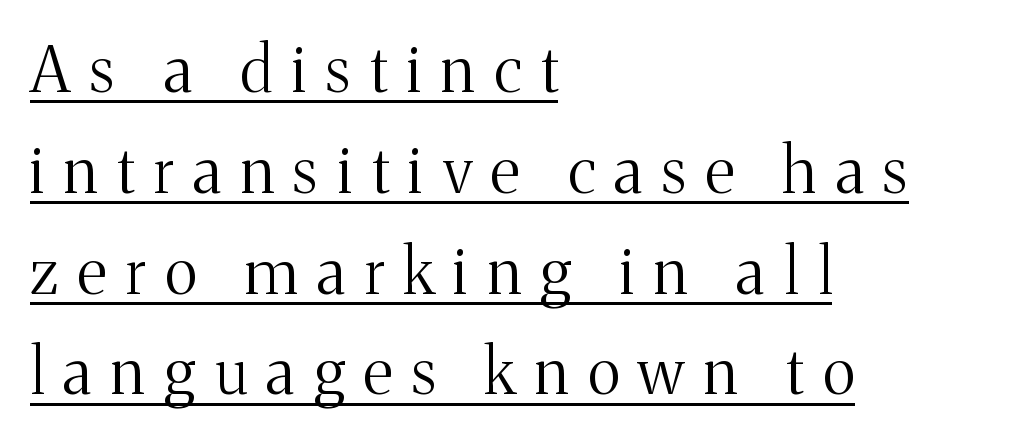
This is serif lettering, the kind often seen in printed books. Proportional: the letters do not fall into vertical columns. This block has exactly the height ordinary leading produces. A rule runs beneath these lines of type.
